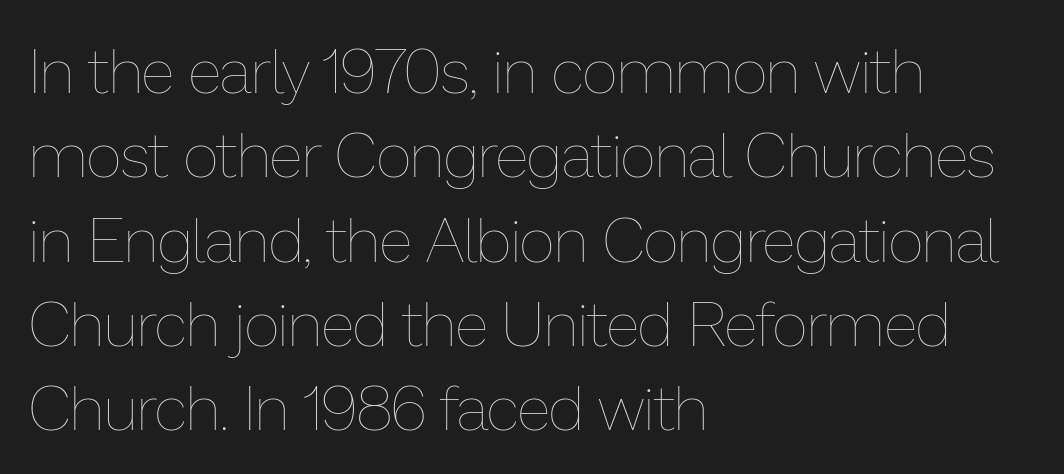
This reads as an unemphasized weight, regular at the heaviest. A typesetter would call this zero additional tracking. Reading down the block, your eye returns to a fixed left position each line. Underline: absent. This sample keeps an unexceptional amount of space between lines.
